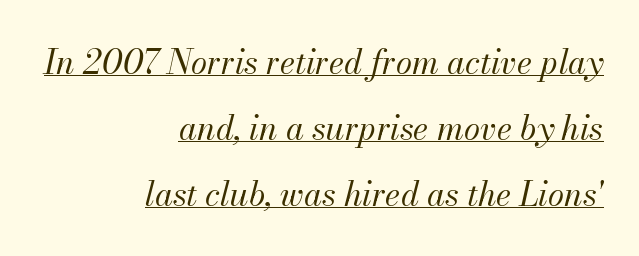
The image shows 33 px regular-weight type, italic (leaning right); set right-aligned, loose line spacing (2.0x), normal letter spacing, underlined; medium stroke contrast and a small x-height.
